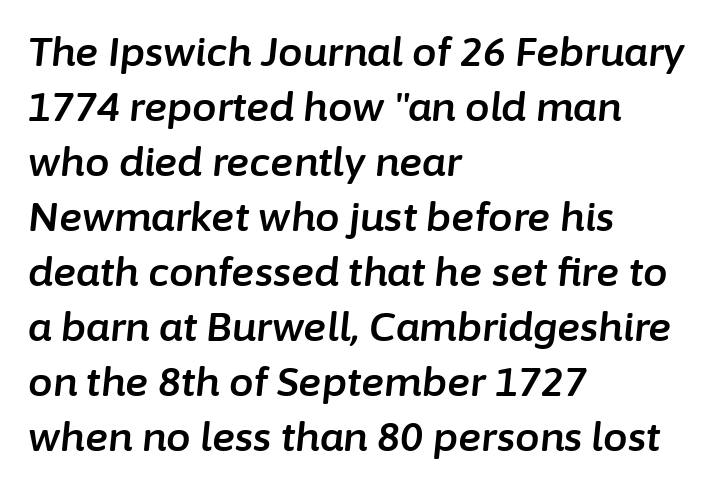
{"italic": "yes", "lean": "right", "slant_degrees": 6, "width": "normal", "stroke_contrast": "low", "x_height": "medium", "monospaced": "no", "underline": "no", "align": "left", "line_spacing": "normal", "line_spacing_ratio": 1.41, "letter_spacing": "normal", "letter_spacing_em": 0.0, "glyph_px": 39}
